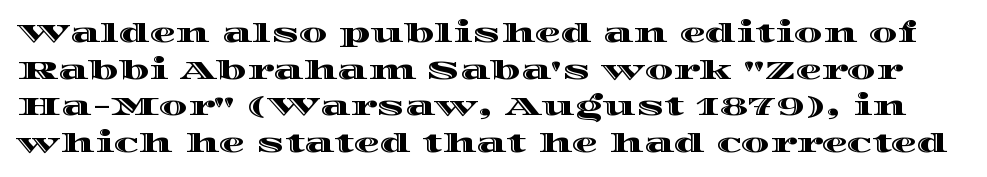
Q: Is the text italic (slanted)? A: No, it is upright.
Q: Is the text underlined? A: No.
Q: Is the spacing between letters normal or unusually wide? A: Normal.
Q: Is the spacing between lines tight, normal or loose? A: Normal.
